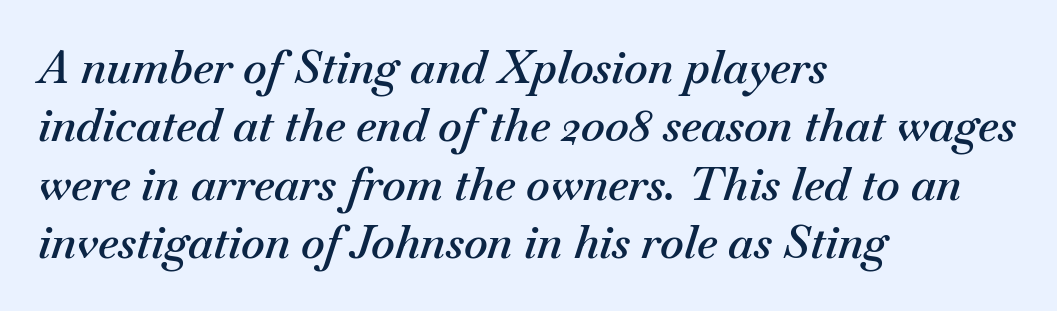
The image shows 45 px semibold type, italic (leaning right); set left-aligned, normal line spacing (1.3x), normal letter spacing, not underlined; medium stroke contrast and a small x-height.
